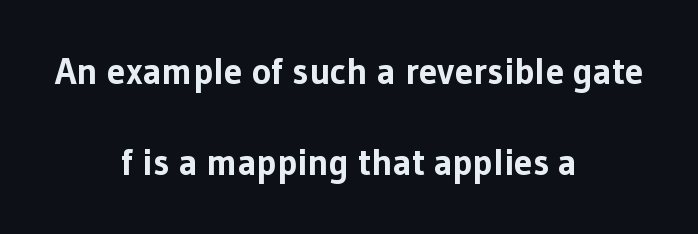
Lines of text with bare space underneath. Layout note: lines centered. These lines are rendered in a variable-pitch font. I'd describe the lettering as bold — thick and assertive.
